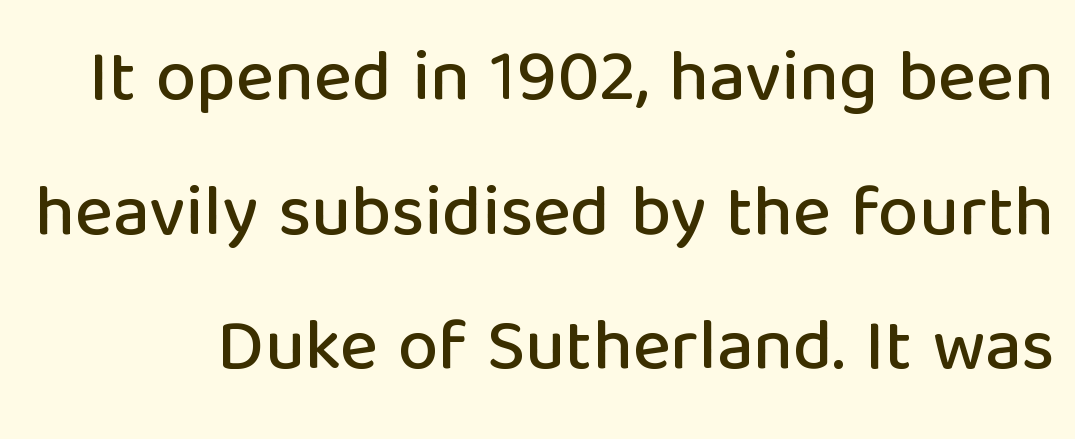
The face used here is proportionally spaced, like ordinary book or web type. Look at the bottom of the vertical strokes: they stop flat, with no serifs. Descenders hang freely into open space. Unlike italic type, these characters show no tilt at all.
